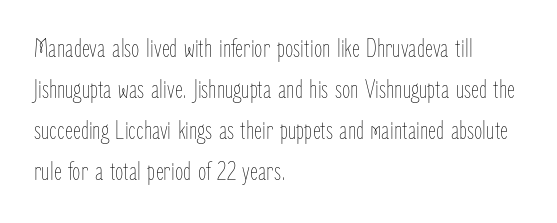
Q: Is the text bold? A: No.
Q: Is the text italic (slanted)? A: No, it is upright.
Q: Is the text underlined? A: No.
Q: How is the paragraph aligned? A: Left-aligned.
Q: Is the spacing between letters normal or unusually wide? A: Normal.
Q: Is the spacing between lines tight, normal or loose? A: Normal.
